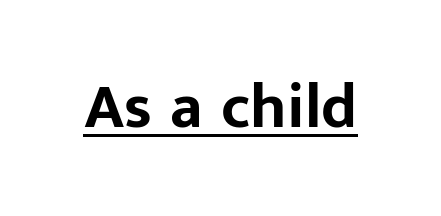
Look at the tracking — it's just the regular setting, nothing added. Underlining? Definitely there. Observe the absence of serifs on each vertical stroke in this sample. Vertical strokes here are truly vertical.
